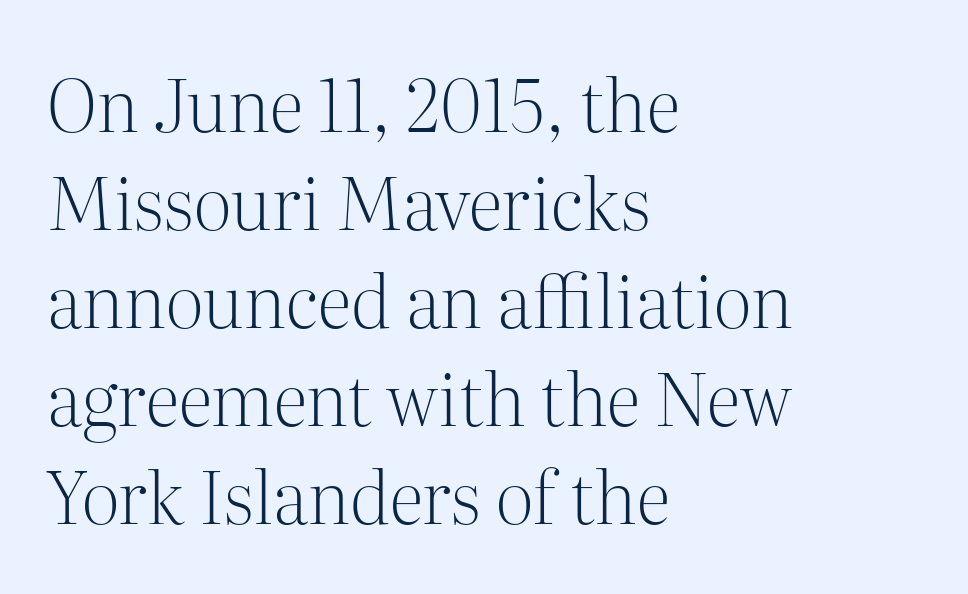
Ordinary non-slanted type is in use. Letters have the restrained weight of plain body copy at most. The gap between lines stays unmarked. You could not count columns in this text — the font is proportionally spaced. Short and long lines alike share a common starting point at left.
